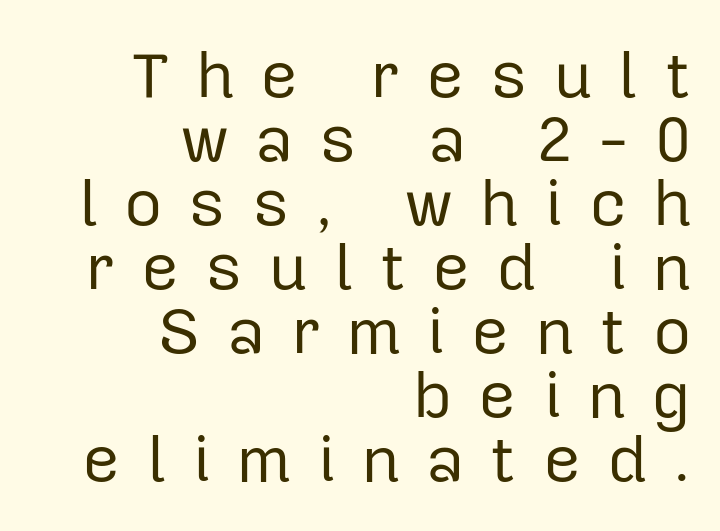
Q: Is the text bold? A: No.
Q: Is the text italic (slanted)? A: No, it is upright.
Q: Is the typeface a serif or a sans-serif typeface? A: Sans-serif.
Q: Is the text underlined? A: No.
Q: How is the paragraph aligned? A: Right-aligned.
Q: Is the spacing between letters normal or unusually wide? A: Unusually wide.
Q: Is the spacing between lines tight, normal or loose? A: Tight.
Q: Width (condensed, normal, or wide)? A: Normal.
Q: Stroke contrast? A: Low.
Q: x-height? A: Medium.
Q: Monospaced? A: No.
